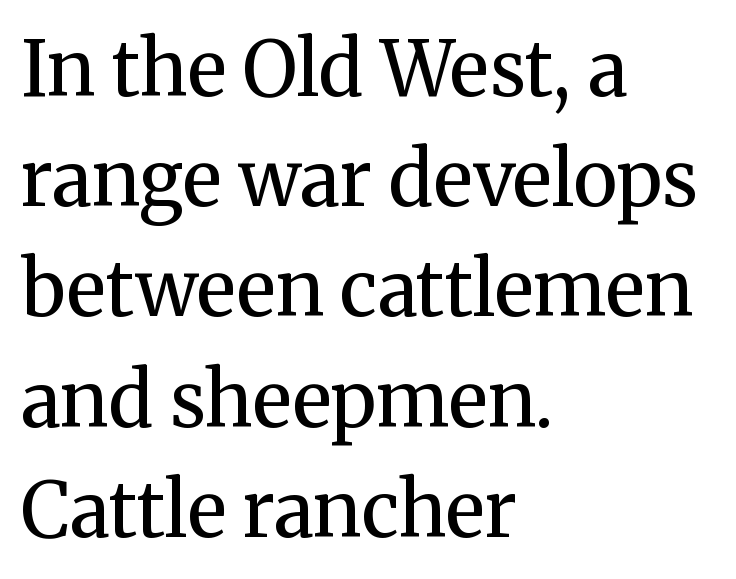
Has an underline been added? It has not. Varying glyph widths throughout — classic text-font behaviour. The characters display serif detailing at their extremities. Observe the ordinary spacing: letters are neighbours, not strangers.
